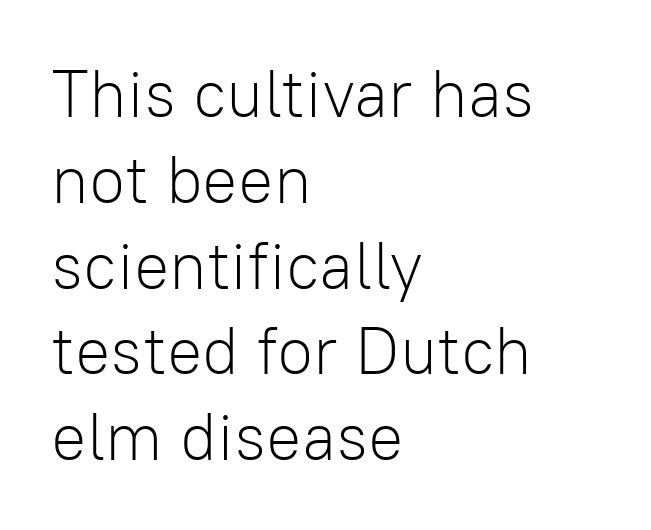
Where is the straight margin? On the left. Looks like regular typesetting: each glyph gets only the width it needs. Quick note: not italic, upright. A quiet, ordinary-to-light weight characterises the typeface.
